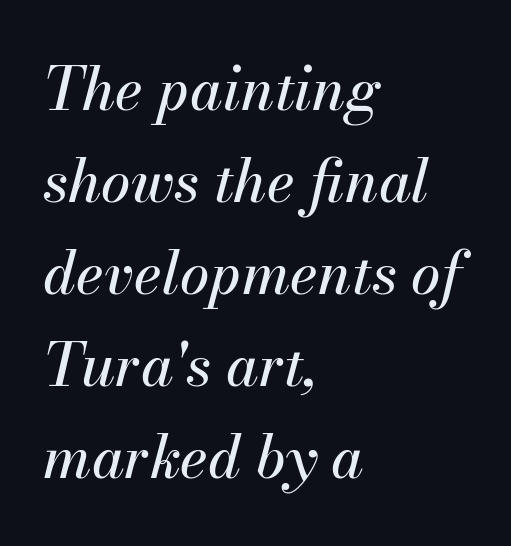
Is this a fixed-width face? No — the glyphs have proportional, varying widths. Compared with typical paragraphs, the rows here are spaced about the same. These lines keep a tight, regular rhythm from letter to letter. Each row of text sits above clean, open space.
